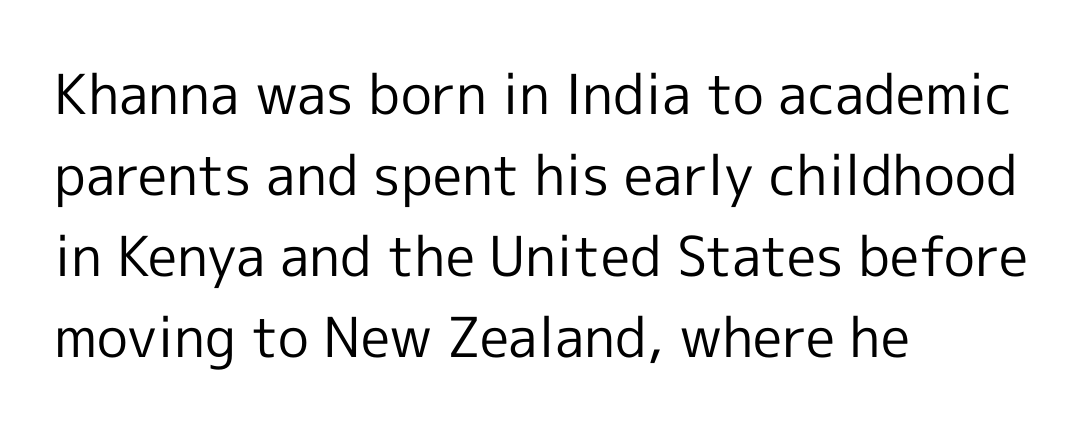
Q: Is the text bold? A: No.
Q: Is the text italic (slanted)? A: No, it is upright.
Q: Is the typeface a serif or a sans-serif typeface? A: Sans-serif.
Q: Is the text underlined? A: No.
Q: How is the paragraph aligned? A: Left-aligned.
Q: Is the spacing between letters normal or unusually wide? A: Normal.
Q: Is the spacing between lines tight, normal or loose? A: Normal.
Q: Width (condensed, normal, or wide)? A: Normal.
Q: x-height? A: Medium.
Q: Monospaced? A: No.
